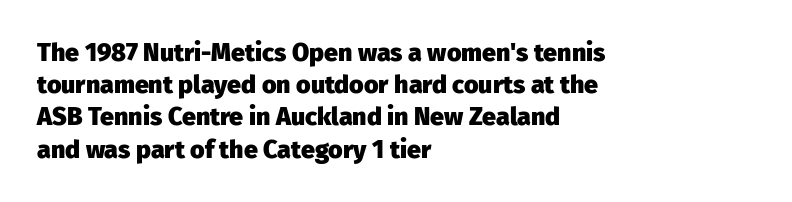
The lines sit at an ordinary, default distance from one another. Italic? Not at all — the glyphs are vertical. This rendering leaves character spacing at its baseline value. A student would call this left alignment; a typographer would say flush left, rag right.
